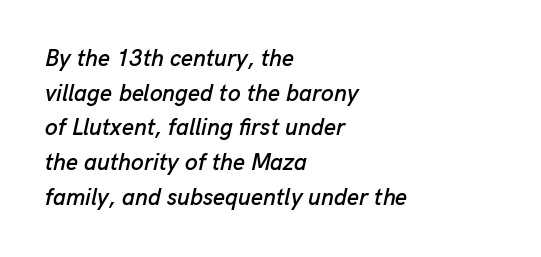
The glyphs are unaccompanied by any horizontal stroke below them. Each word holds together tightly as a unit, with standard inter-letter gaps. The rendering applies a slant to the glyphs. Each line starts at the same left margin while the right side varies.
